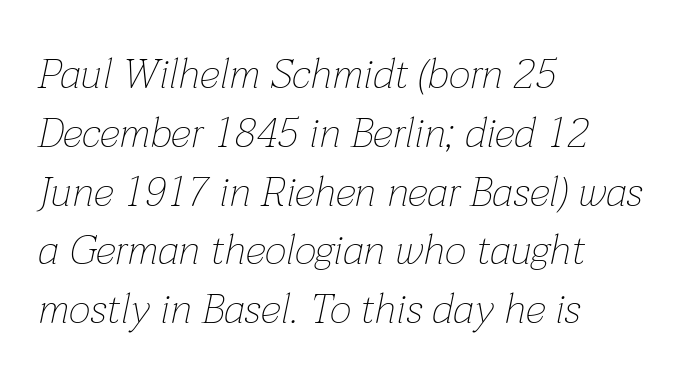
Q: Is the text bold? A: No.
Q: Is the text italic (slanted)? A: Yes, it leans right by about 12 degrees.
Q: Is the text underlined? A: No.
Q: How is the paragraph aligned? A: Left-aligned.
Q: Is the spacing between letters normal or unusually wide? A: Normal.
Q: Is the spacing between lines tight, normal or loose? A: Normal.
Q: Width (condensed, normal, or wide)? A: Normal.
Q: Stroke contrast? A: Low.
Q: x-height? A: Medium.
Q: Monospaced? A: No.
